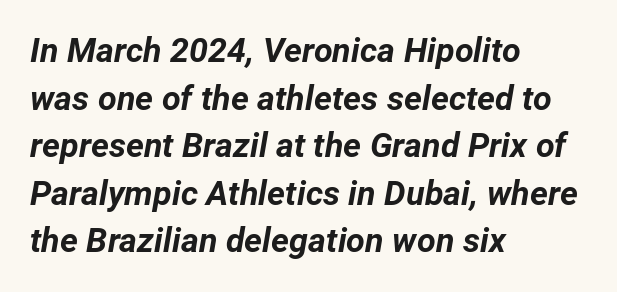
{"italic": "yes", "lean": "right", "slant_degrees": 12, "bold": "yes", "weight": "bold", "width": "normal", "stroke_contrast": "low", "x_height": "medium", "monospaced": "no", "underline": "no", "align": "left", "line_spacing": "normal", "line_spacing_ratio": 1.4, "letter_spacing": "normal", "letter_spacing_em": 0.0, "glyph_px": 34}
